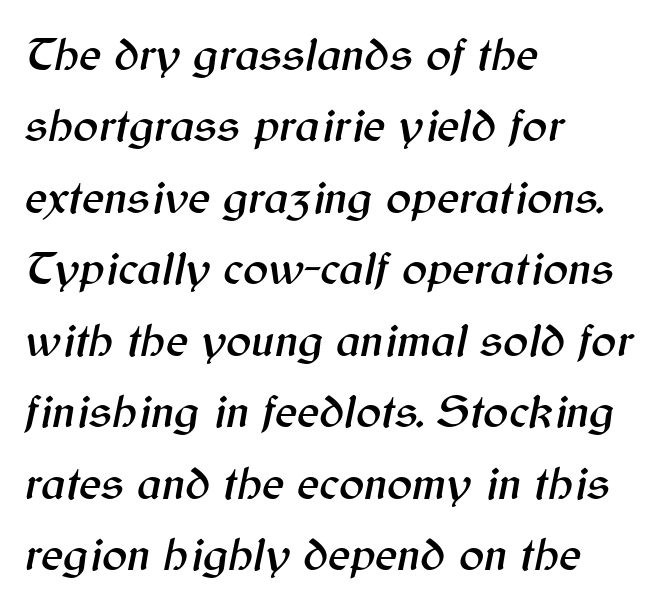
The image shows 47 px text type, italic (leaning right); set left-aligned, normal line spacing (1.52x), normal letter spacing, not underlined; medium stroke contrast and a medium x-height.
